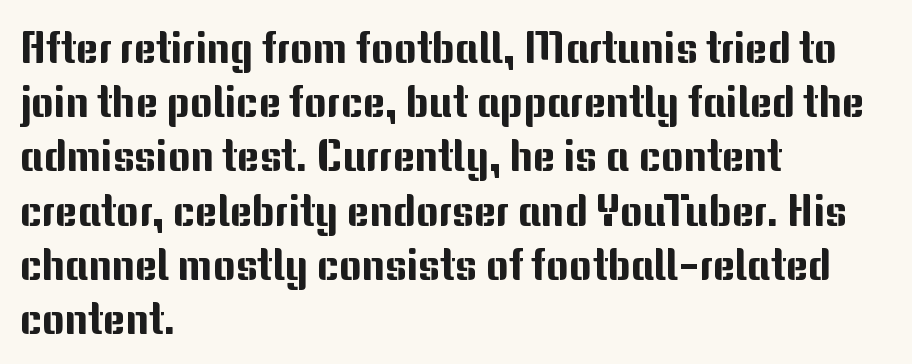
The axis of the letterforms is exactly vertical. What kind of face is this? One without serifs — a sans. Whoever set this chose a conventional vertical rhythm. Bare-footed words on every line.
